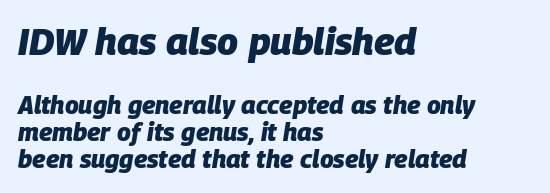
The image shows 38 px heavy type, italic (leaning right); set left-aligned, tight line spacing (1.08x), normal letter spacing, not underlined; the first (top) block is 1.52x larger; low stroke contrast and a large x-height.
